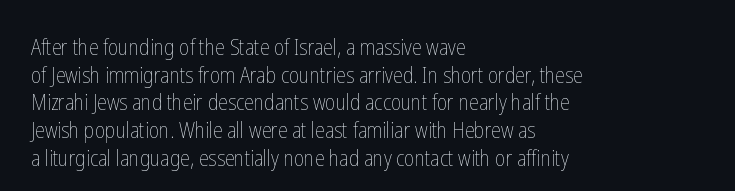
The typeface has the unassuming heft of standard copy or less. Vertical strokes here are truly vertical. A clean baseline with only descenders dipping below it. Default kerning and tracking; the words read as compact shapes.
